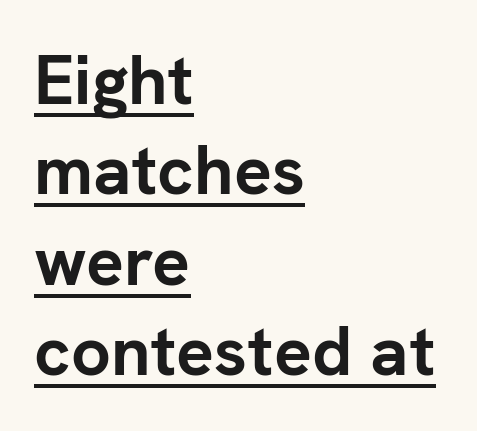
Q: Is the text bold? A: Yes.
Q: Is the text italic (slanted)? A: No, it is upright.
Q: Is the typeface a serif or a sans-serif typeface? A: Sans-serif.
Q: Is the text underlined? A: Yes.
Q: How is the paragraph aligned? A: Left-aligned.
Q: Is the spacing between letters normal or unusually wide? A: Normal.
Q: Is the spacing between lines tight, normal or loose? A: Normal.
Q: Width (condensed, normal, or wide)? A: Normal.
Q: Stroke contrast? A: Low.
Q: x-height? A: Medium.
Q: Monospaced? A: No.
